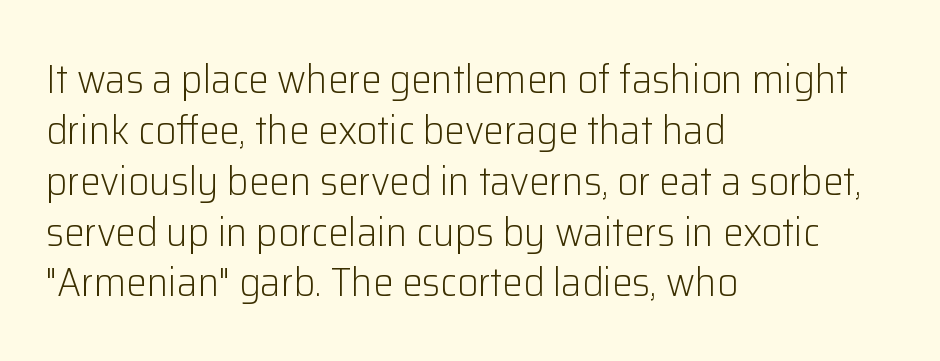
The image shows 41 px light sans-serif type, upright; set left-aligned, line spacing 1.24x, normal letter spacing, not underlined; low stroke contrast and a medium x-height.
